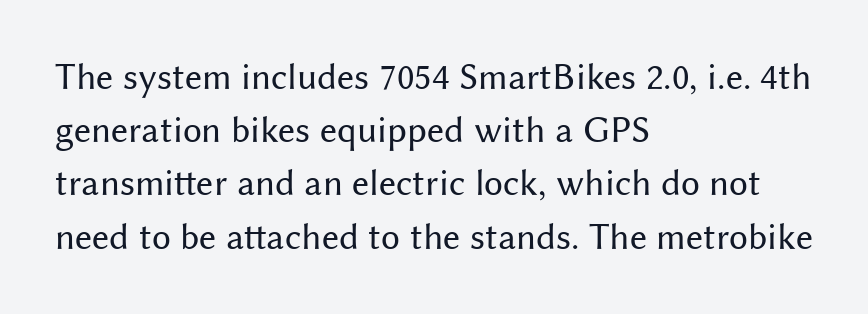
Q: Is the text bold? A: No.
Q: Is the text italic (slanted)? A: No, it is upright.
Q: Is the typeface a serif or a sans-serif typeface? A: Sans-serif.
Q: Is the text underlined? A: No.
Q: How is the paragraph aligned? A: Left-aligned.
Q: Is the spacing between letters normal or unusually wide? A: Normal.
Q: Is the spacing between lines tight, normal or loose? A: Normal.
Q: Width (condensed, normal, or wide)? A: Normal.
Q: Stroke contrast? A: Medium.
Q: x-height? A: Medium.
Q: Monospaced? A: No.
